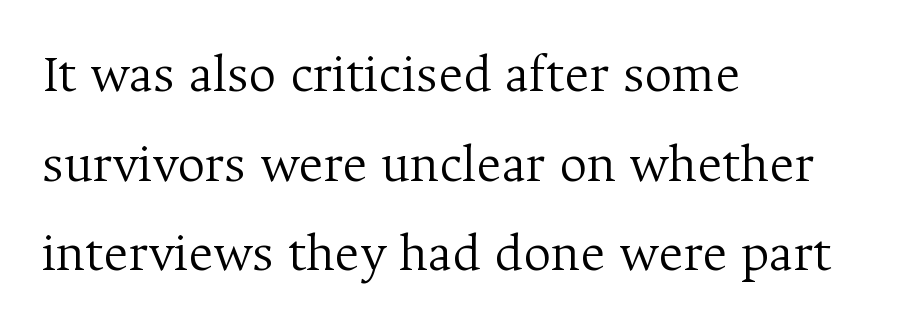
{"serif": "yes", "italic": "no", "bold": "no", "weight": "light", "width": "normal", "stroke_contrast": "medium", "x_height": "medium", "monospaced": "no", "underline": "no", "align": "left", "line_spacing": "normal", "line_spacing_ratio": 1.66, "letter_spacing": "normal", "letter_spacing_em": 0.0, "glyph_px": 54}
